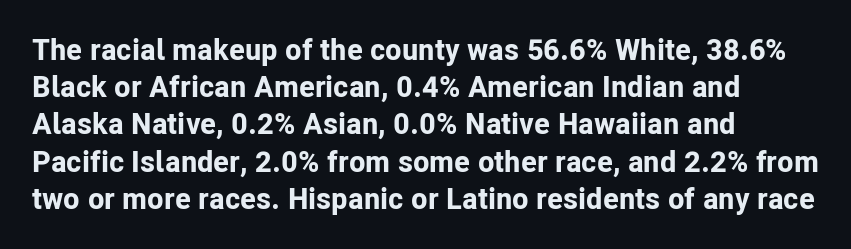
Q: Is the text bold? A: Yes.
Q: Is the text italic (slanted)? A: No, it is upright.
Q: Is the typeface a serif or a sans-serif typeface? A: Sans-serif.
Q: Is the text underlined? A: No.
Q: How is the paragraph aligned? A: Left-aligned.
Q: Is the spacing between letters normal or unusually wide? A: Normal.
Q: Width (condensed, normal, or wide)? A: Normal.
Q: Stroke contrast? A: Low.
Q: x-height? A: Medium.
Q: Monospaced? A: No.
